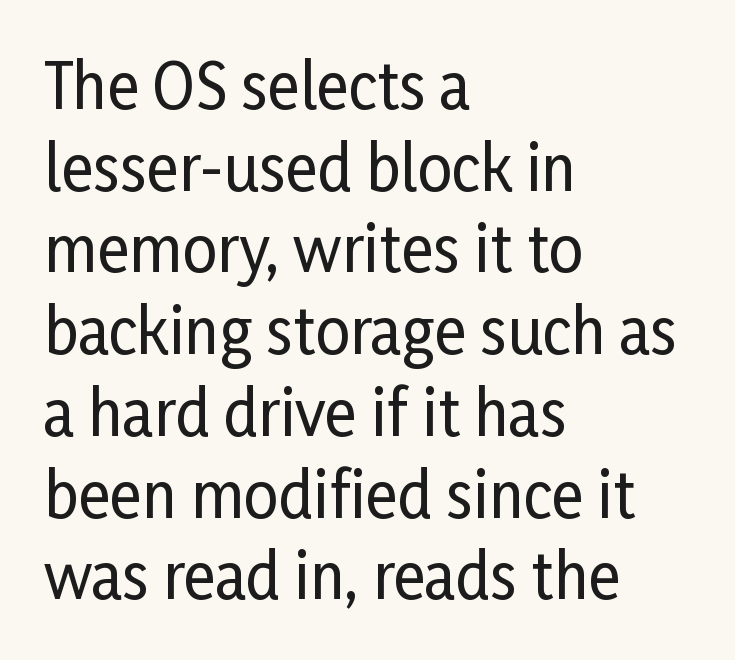
The image shows 61 px condensed sans-serif type, upright; set left-aligned, normal line spacing (1.34x), normal letter spacing, not underlined; low stroke contrast and a medium x-height.
